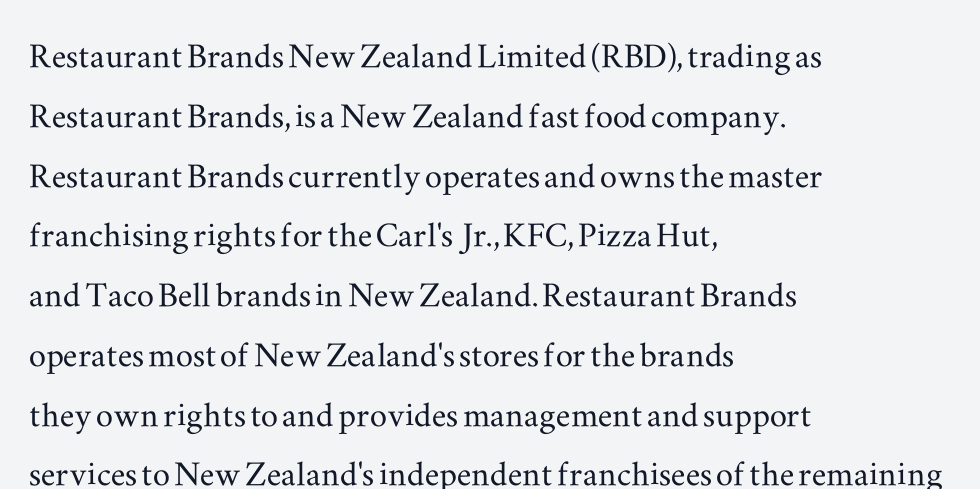
Q: Is the text italic (slanted)? A: No, it is upright.
Q: Is the typeface a serif or a sans-serif typeface? A: Serif.
Q: Is the text underlined? A: No.
Q: How is the paragraph aligned? A: Left-aligned.
Q: Is the spacing between letters normal or unusually wide? A: Normal.
Q: Is the spacing between lines tight, normal or loose? A: Normal.
Q: Width (condensed, normal, or wide)? A: Wide.
Q: Stroke contrast? A: Medium.
Q: x-height? A: Small.
Q: Monospaced? A: No.
